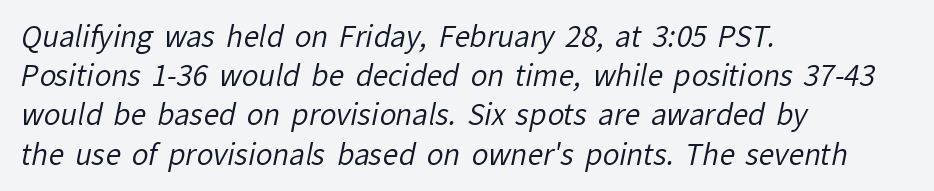
The image shows 28 px regular-weight sans-serif type; set left-aligned, normal line spacing (1.4x), normal letter spacing, not underlined; low stroke contrast and a medium x-height.
